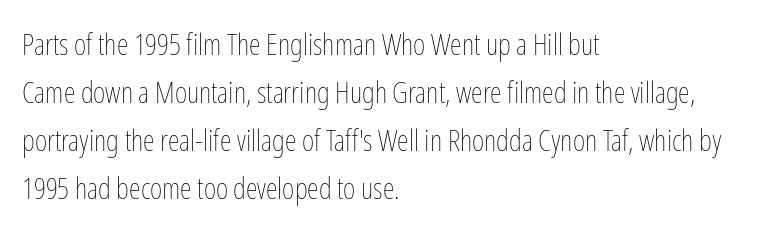
Q: Is the text bold? A: No.
Q: Is the text italic (slanted)? A: No, it is upright.
Q: Is the text underlined? A: No.
Q: How is the paragraph aligned? A: Left-aligned.
Q: Is the spacing between letters normal or unusually wide? A: Normal.
Q: Is the spacing between lines tight, normal or loose? A: Normal.
Q: Width (condensed, normal, or wide)? A: Condensed.
Q: Stroke contrast? A: Low.
Q: x-height? A: Medium.
Q: Monospaced? A: No.
